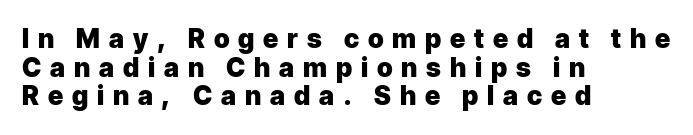
Each word looks stretched out because of the extra space between its letters. The setting favours the left margin, as ordinary paragraphs usually do. This block would grow much taller if given ordinary leading; it's compressed now. This sample uses an upright cut, with every glyph sitting square on the baseline.
